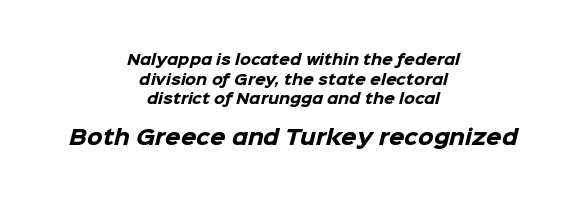
The image shows 20 px bold type; set centered, normal line spacing (1.4x), normal letter spacing, not underlined; the second (bottom) block is 1.43x larger.
